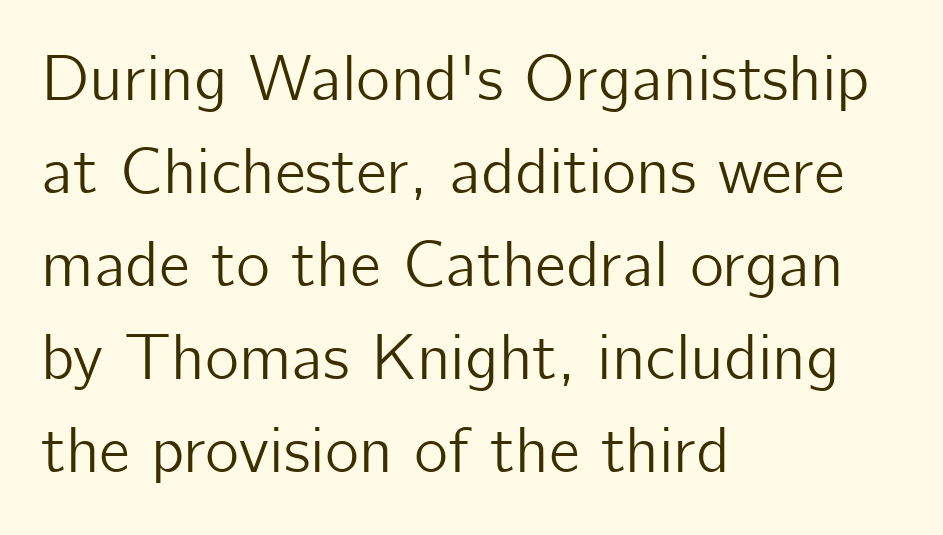
{"serif": "no", "italic": "no", "width": "normal", "stroke_contrast": "low", "x_height": "medium", "monospaced": "no", "underline": "no", "align": "left", "line_spacing": "normal", "line_spacing_ratio": 1.43, "letter_spacing": "normal", "letter_spacing_em": 0.0, "glyph_px": 65}
